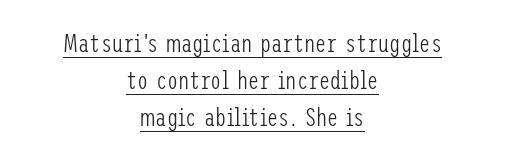
{"italic": "no", "bold": "no", "underline": "yes", "align": "center", "line_spacing": "normal", "line_spacing_ratio": 1.49, "letter_spacing": "normal", "letter_spacing_em": 0.0, "glyph_px": 25}
